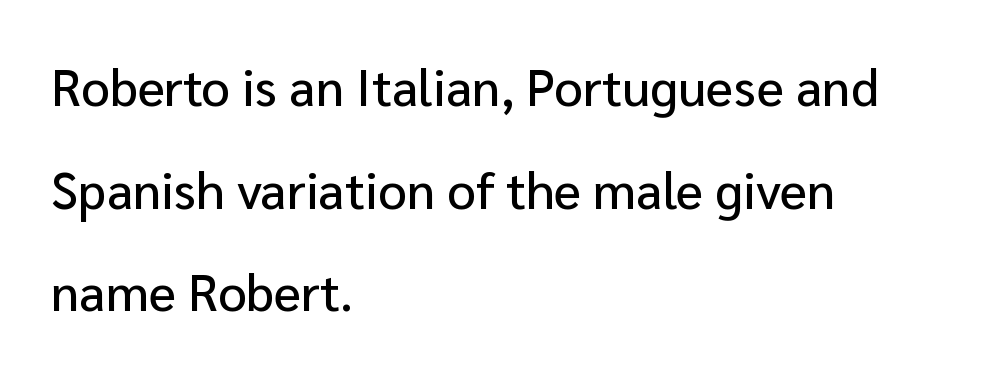
Q: Is the text italic (slanted)? A: No, it is upright.
Q: Is the typeface a serif or a sans-serif typeface? A: Sans-serif.
Q: Is the text underlined? A: No.
Q: How is the paragraph aligned? A: Left-aligned.
Q: Is the spacing between letters normal or unusually wide? A: Normal.
Q: Is the spacing between lines tight, normal or loose? A: Loose.
Q: Width (condensed, normal, or wide)? A: Normal.
Q: Stroke contrast? A: Low.
Q: x-height? A: Medium.
Q: Monospaced? A: No.
